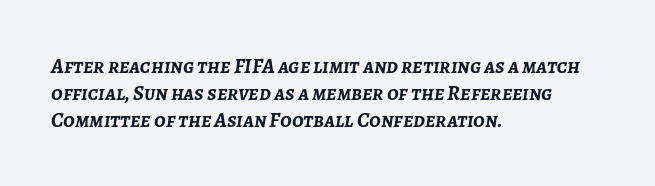
The image shows 21 px bold type, italic (leaning right); set left-aligned, normal line spacing (1.28x), normal letter spacing, not underlined.
